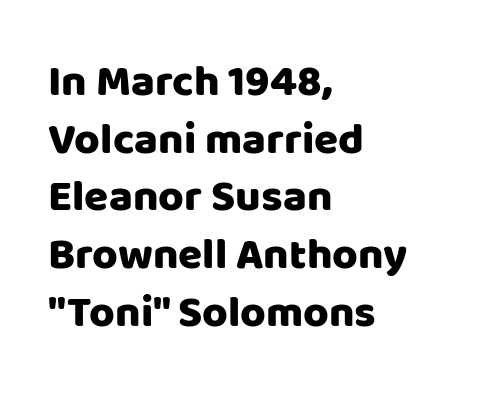
{"serif": "no", "italic": "no", "width": "normal", "stroke_contrast": "low", "x_height": "large", "monospaced": "no", "underline": "no", "align": "left", "line_spacing": "normal", "line_spacing_ratio": 1.31, "letter_spacing": "normal", "letter_spacing_em": 0.0, "glyph_px": 44}
